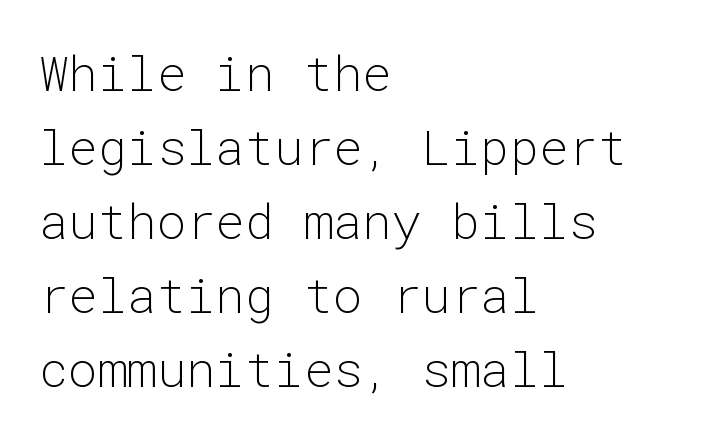
The image shows 49 px light sans-serif type, upright, monospaced; set left-aligned, normal line spacing (1.51x), normal letter spacing, not underlined; low stroke contrast and a medium x-height.
